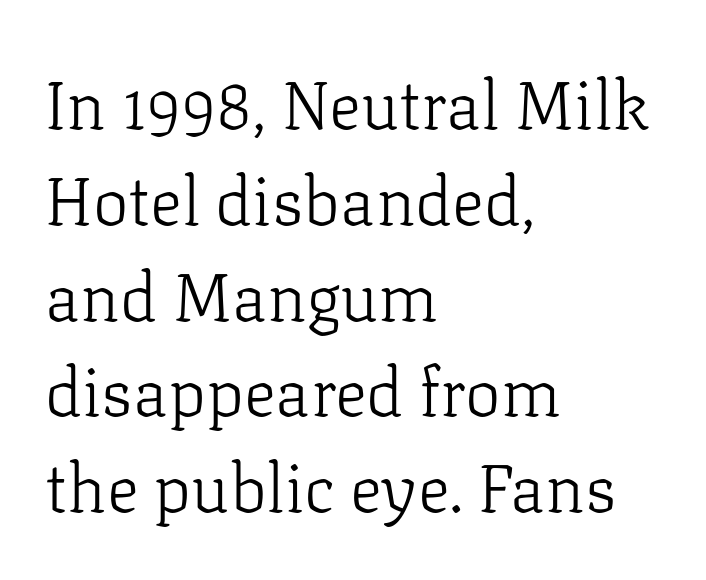
Each letter keeps its own natural width here, so spacing adapts to shape. A normal amount of white space separates one row of letters from the next. The characters display serif detailing at their extremities. One-word summary of the alignment: left. Plain, unruled lines of type.
